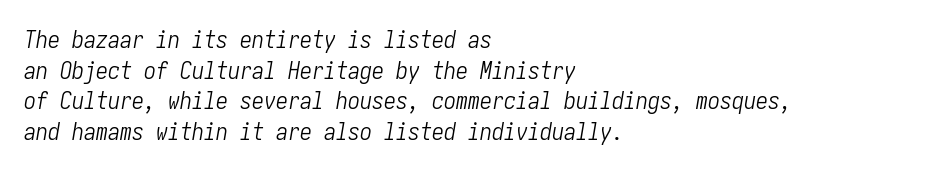
{"italic": "yes", "lean": "right", "slant_degrees": 10, "bold": "no", "underline": "no", "align": "left", "line_spacing": "normal", "line_spacing_ratio": 1.28, "letter_spacing": "normal", "letter_spacing_em": 0.0, "glyph_px": 24}
